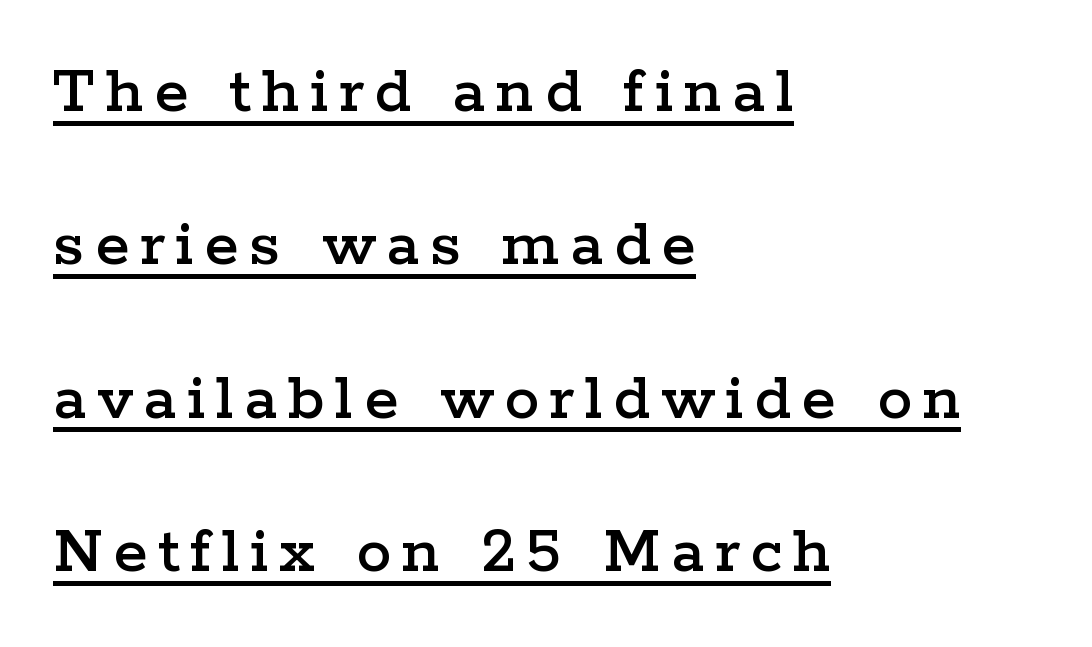
The image shows 70 px wide serif type, upright; set left-aligned, loose line spacing (2.19x), underlined; low stroke contrast and a medium x-height.
